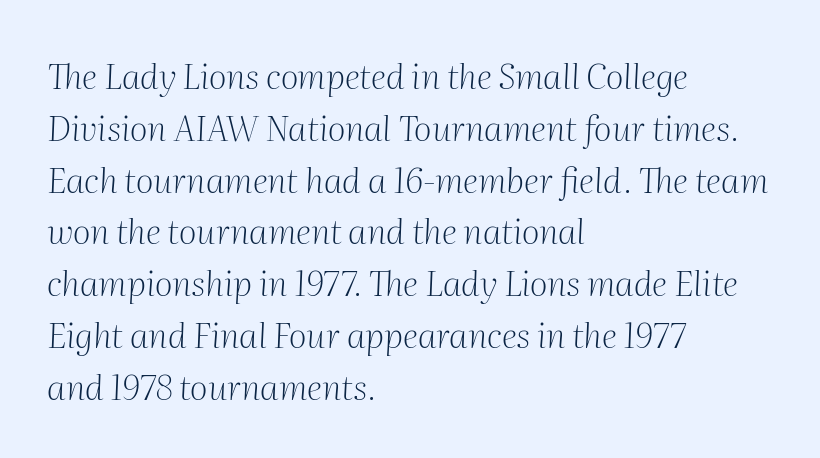
Varying glyph widths throughout — classic text-font behaviour. Vertical spacing — default. The face looks like a standard text weight, possibly lighter. The rendering keeps characters at their native spacing. Line starts are locked; line ends wander. The letters are slanted; this is an italic face.
